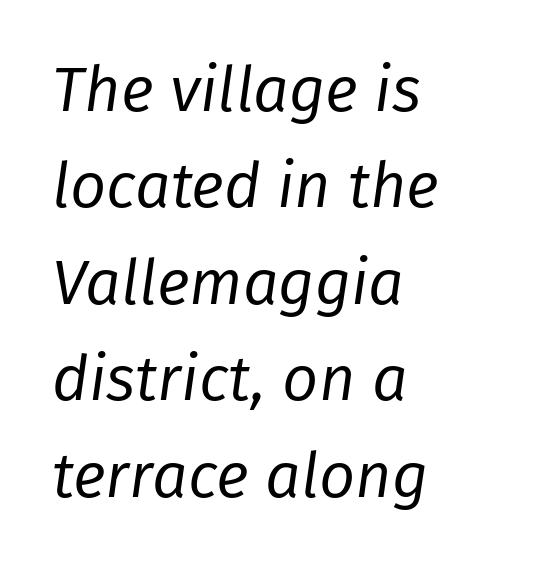
No word sits above an underline. The rendering uses a moderate line-height, typical for paragraphs. Characters are canted at an angle relative to the baseline's perpendicular. Think of a printed novel: that variable character pitch is what you see here.
